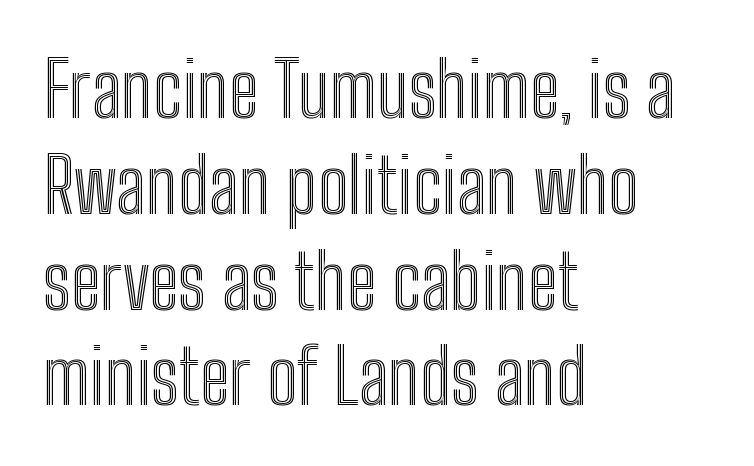
These lines are rendered in a variable-pitch font. Reading down the column, the eye jumps a familiar distance to each next line. No word sits above an underline. This rendering leaves character spacing at its baseline value. The font's upright variant was chosen for this text. Short and long lines alike share a common starting point at left.
